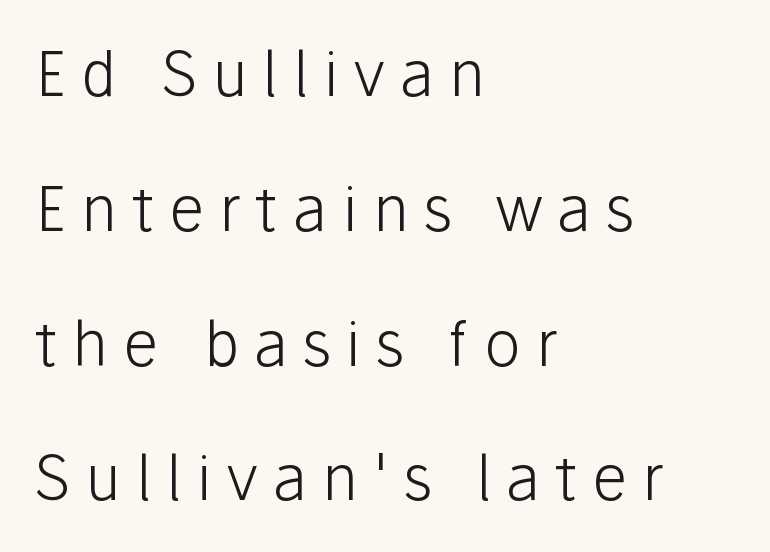
{"serif": "no", "italic": "no", "bold": "no", "weight": "light", "width": "normal", "stroke_contrast": "low", "x_height": "medium", "monospaced": "no", "underline": "no", "align": "left", "line_spacing": "loose", "line_spacing_ratio": 2.21, "letter_spacing": "wide", "letter_spacing_em": 0.25, "glyph_px": 61}
